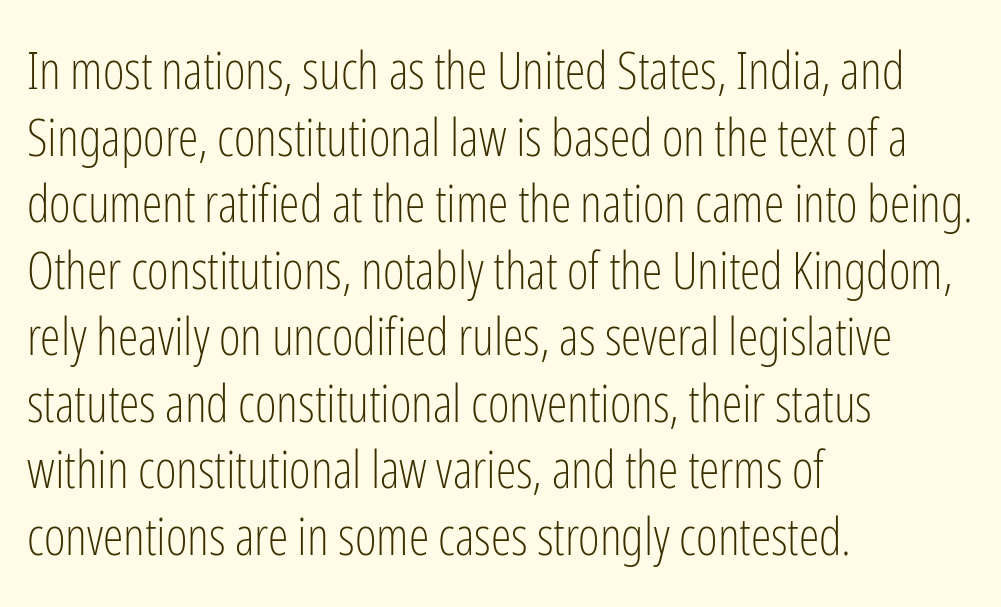
The image shows 52 px light, condensed sans-serif type, upright; set left-aligned, normal line spacing (1.28x), normal letter spacing, not underlined; low stroke contrast and a medium x-height.
